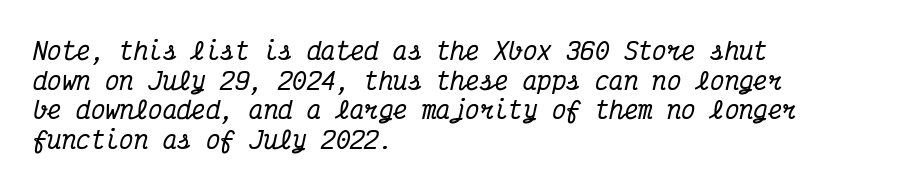
The specimen omits any rule beneath the text block's lines. There's an unmistakable incline to the writing here. The compositor pushed each line to the left boundary. Nothing unusual about the tracking: characters are spaced as the font intends.
